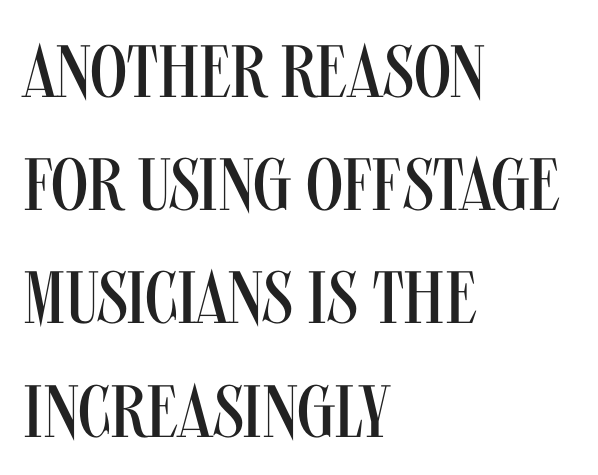
Stem width sits at or under what a default text font uses. The lettering holds an erect, upright posture throughout. Quick note: underline off. Is this a fixed-width face? No — the glyphs have proportional, varying widths. Whoever set this chose a conventional vertical rhythm. Tracking here is standard; glyphs follow each other at the usual distance.
